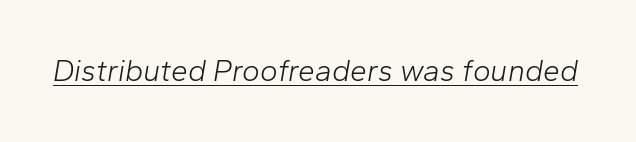
No extra ink here — the face is not bold. These lines keep a tight, regular rhythm from letter to letter. Tall strokes in this sample are angled rather than plumb. A typographer would call this underscored text. The letters advance in unequal steps, a hallmark of proportional type.
